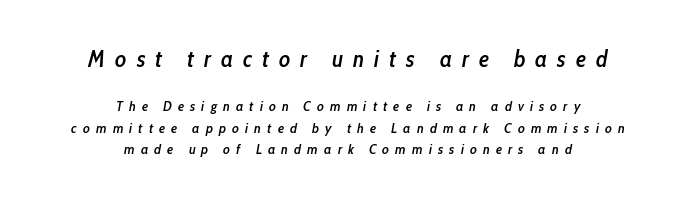
{"italic": "yes", "lean": "right", "slant_degrees": 10, "bold": "semi", "underline": "no", "align": "center", "line_spacing": "normal", "line_spacing_ratio": 1.52, "letter_spacing": "wide", "letter_spacing_em": 0.44, "larger_block": "first", "size_ratio": 1.64, "glyph_px": 23}
